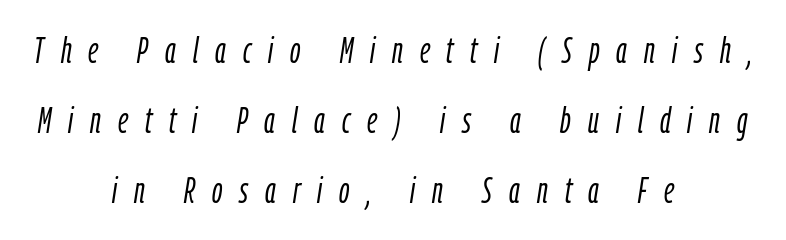
The image shows 36 px light, condensed type, italic (leaning right); set centered, loose line spacing (1.94x), unusually wide letter spacing (+0.47 em), not underlined; low stroke contrast and a medium x-height.
